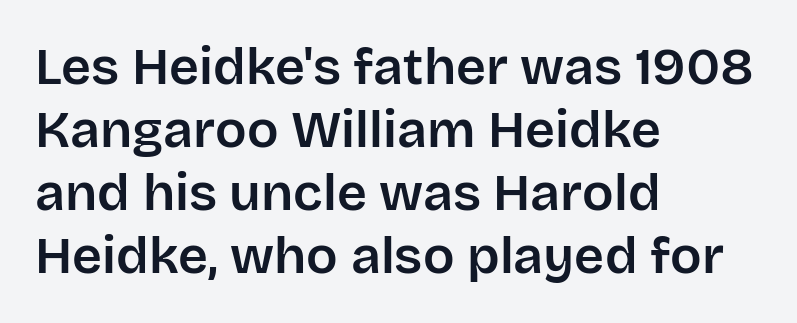
Q: Is the text italic (slanted)? A: No, it is upright.
Q: Is the typeface a serif or a sans-serif typeface? A: Sans-serif.
Q: Is the text underlined? A: No.
Q: How is the paragraph aligned? A: Left-aligned.
Q: Is the spacing between letters normal or unusually wide? A: Normal.
Q: Width (condensed, normal, or wide)? A: Normal.
Q: Stroke contrast? A: Low.
Q: x-height? A: Large.
Q: Monospaced? A: No.
